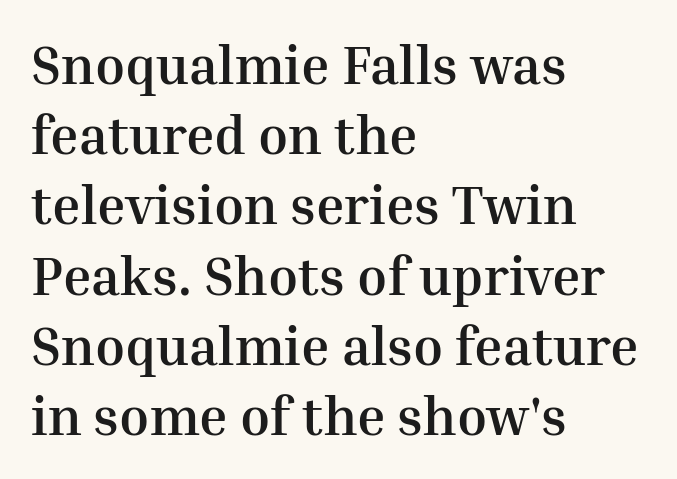
{"serif": "yes", "italic": "no", "bold": "yes", "weight": "semibold", "width": "normal", "stroke_contrast": "medium", "x_height": "medium", "monospaced": "no", "underline": "no", "align": "left", "line_spacing": "normal", "line_spacing_ratio": 1.3, "letter_spacing": "normal", "letter_spacing_em": 0.0, "glyph_px": 54}
